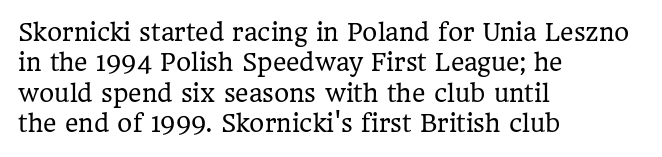
{"italic": "no", "bold": "no", "underline": "no", "align": "left", "line_spacing": "normal", "line_spacing_ratio": 1.32, "letter_spacing": "normal", "letter_spacing_em": 0.0, "glyph_px": 23}
